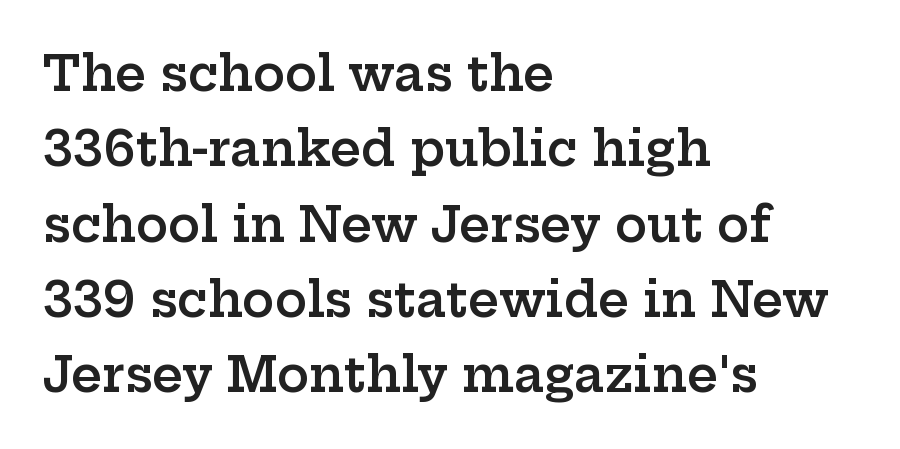
{"serif": "yes", "italic": "no", "bold": "semi", "weight": "semibold", "width": "wide", "stroke_contrast": "low", "x_height": "medium", "monospaced": "no", "underline": "no", "align": "left", "line_spacing": "normal", "line_spacing_ratio": 1.57, "letter_spacing": "normal", "letter_spacing_em": 0.0, "glyph_px": 48}
